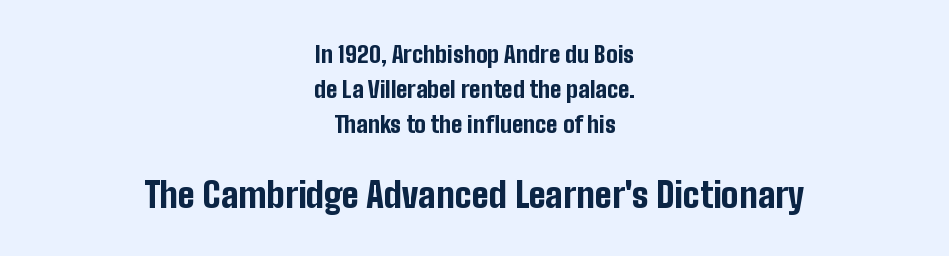
The image shows 35 px bold, condensed sans-serif type, upright; set centered, normal line spacing (1.52x), normal letter spacing, not underlined; the second (bottom) block is 1.52x larger; low stroke contrast and a medium x-height.
